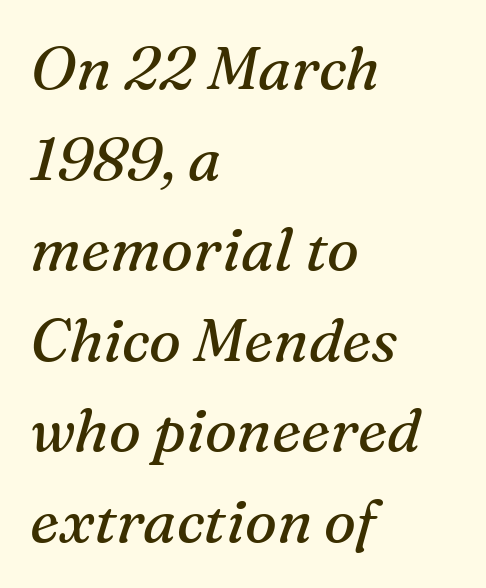
These lines keep a tight, regular rhythm from letter to letter. Stems and bowls with no extra thickness — not bold. Font category for this specimen: serif. Observe the lean: these are italic letterforms.
